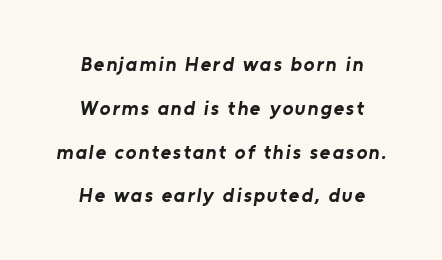
The space directly below the letters is spotless. How heavy is the stroke? Heavy — this is a bold. The paragraph shown floats in the horizontal middle. Widely set lines give the paragraph a tall, airy silhouette.
